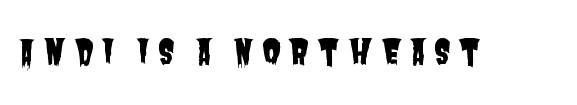
A typesetter would call this proportional, since set widths differ per character. Bare-footed words on every line. The type is letterspaced generously, with wide tracking. Each letter's strokes conclude bluntly, with no projecting serifs.
